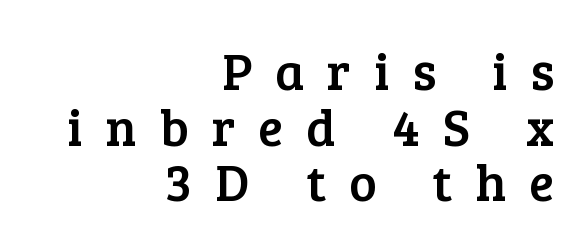
Q: Is the text italic (slanted)? A: No, it is upright.
Q: Is the typeface a serif or a sans-serif typeface? A: Serif.
Q: Is the text underlined? A: No.
Q: How is the paragraph aligned? A: Right-aligned.
Q: Is the spacing between letters normal or unusually wide? A: Unusually wide.
Q: Is the spacing between lines tight, normal or loose? A: Tight.
Q: Width (condensed, normal, or wide)? A: Normal.
Q: Stroke contrast? A: Low.
Q: x-height? A: Medium.
Q: Monospaced? A: No.
